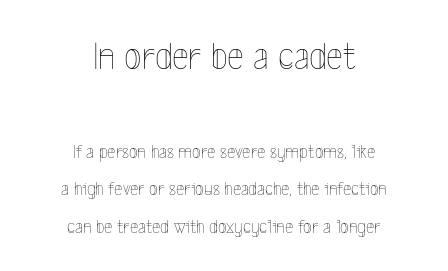
{"italic": "no", "bold": "no", "weight": "thin", "width": "condensed", "x_height": "medium", "monospaced": "no", "underline": "no", "align": "center", "line_spacing_ratio": 1.89, "letter_spacing": "normal", "letter_spacing_em": 0.0, "larger_block": "first", "size_ratio": 2.0, "glyph_px": 40}
